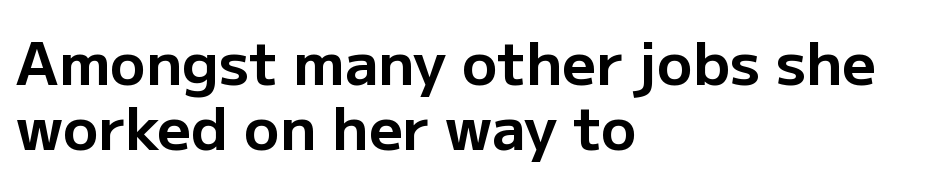
The image shows 59 px bold sans-serif type, upright; set left-aligned, tight line spacing (1.1x), normal letter spacing, not underlined; low stroke contrast and a medium x-height.
